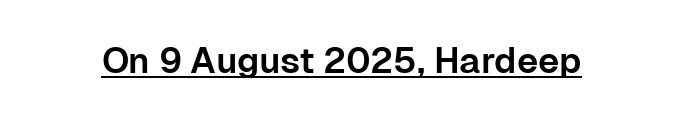
The image shows 36 px sans-serif type, upright; set normal letter spacing, underlined; low stroke contrast and a medium x-height.
